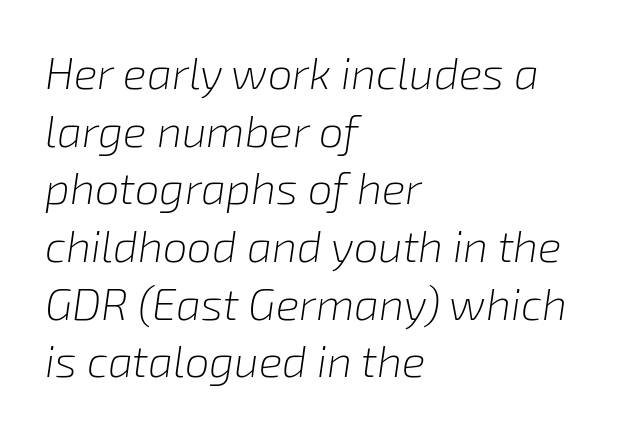
{"italic": "yes", "lean": "right", "slant_degrees": 8, "bold": "no", "weight": "light", "width": "normal", "stroke_contrast": "low", "x_height": "medium", "monospaced": "no", "underline": "no", "align": "left", "line_spacing": "normal", "line_spacing_ratio": 1.31, "letter_spacing": "normal", "letter_spacing_em": 0.0, "glyph_px": 44}
